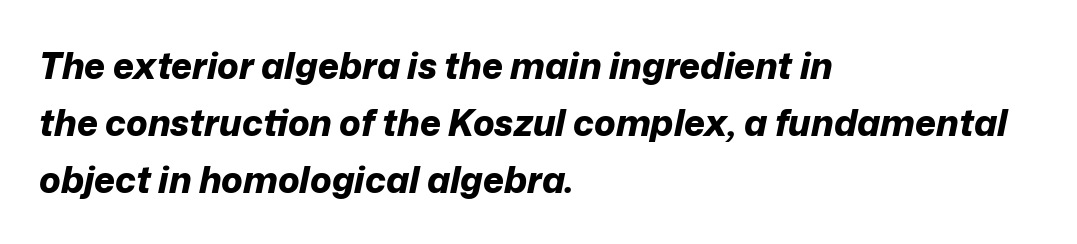
{"italic": "yes", "lean": "right", "slant_degrees": 12, "bold": "yes", "weight": "bold", "width": "normal", "stroke_contrast": "low", "x_height": "medium", "monospaced": "no", "underline": "no", "align": "left", "line_spacing": "normal", "line_spacing_ratio": 1.58, "letter_spacing": "normal", "letter_spacing_em": 0.0, "glyph_px": 36}
